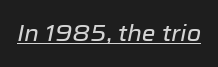
The image shows 22 px text type, italic (leaning right); set normal letter spacing, underlined.
